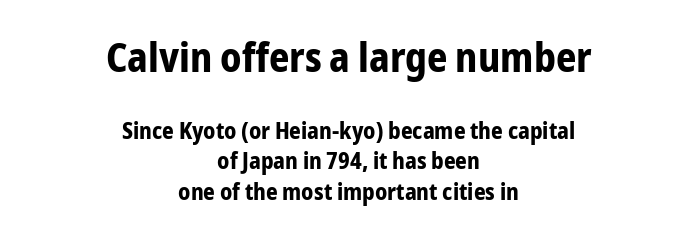
Q: Is the text bold? A: Yes.
Q: Is the text italic (slanted)? A: No, it is upright.
Q: Is the typeface a serif or a sans-serif typeface? A: Sans-serif.
Q: Is the text underlined? A: No.
Q: How is the paragraph aligned? A: Centered.
Q: Is the spacing between letters normal or unusually wide? A: Normal.
Q: Is the spacing between lines tight, normal or loose? A: Normal.
Q: Which block of text is set in a larger size, the first (top) or the second (bottom)? A: The first (top) one.
Q: Width (condensed, normal, or wide)? A: Condensed.
Q: Stroke contrast? A: Low.
Q: x-height? A: Medium.
Q: Monospaced? A: No.
